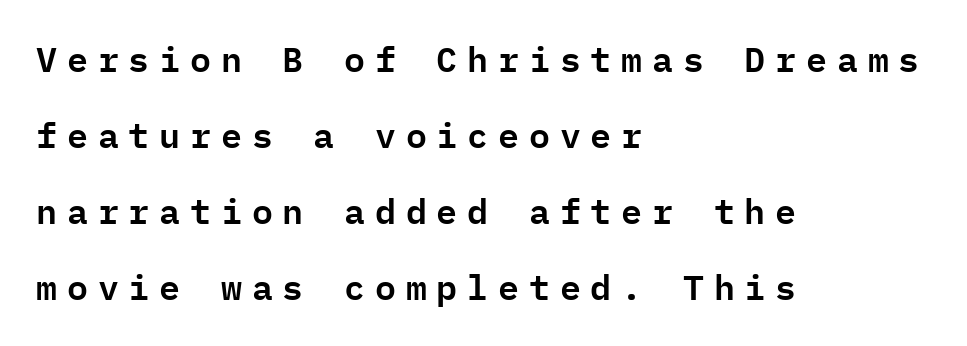
The image shows 35 px sans-serif type, upright, monospaced; set left-aligned, loose line spacing (2.17x), unusually wide letter spacing (+0.28 em), not underlined; low stroke contrast and a medium x-height.
